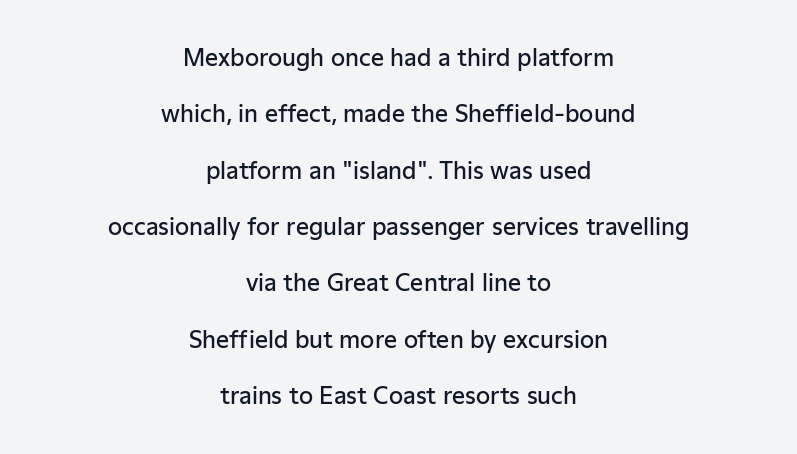
The image shows 23 px text type, upright; set centered, loose line spacing (2.45x), normal letter spacing, not underlined.
